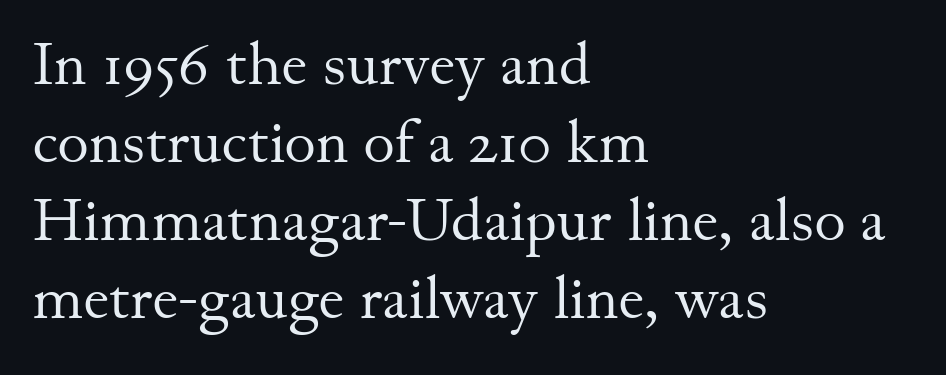
{"serif": "yes", "italic": "no", "bold": "no", "weight": "regular", "width": "normal", "stroke_contrast": "medium", "x_height": "small", "monospaced": "no", "underline": "no", "align": "left", "line_spacing": "normal", "line_spacing_ratio": 1.3, "letter_spacing": "normal", "letter_spacing_em": 0.0, "glyph_px": 60}
